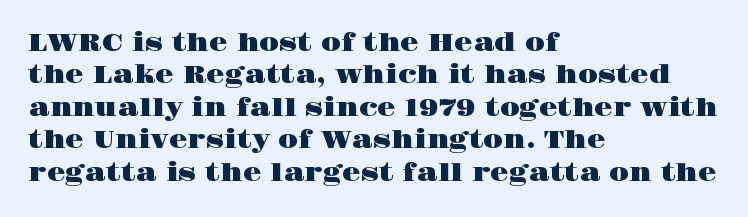
The image shows 24 px text type, upright; set left-aligned, normal line spacing (1.35x), normal letter spacing, not underlined.
